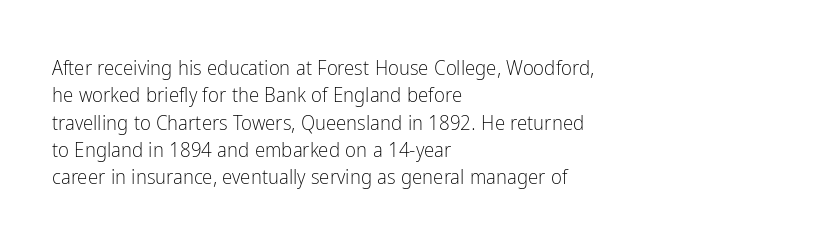
The image shows 21 px text type, upright; set left-aligned, normal line spacing (1.3x), normal letter spacing, not underlined.
